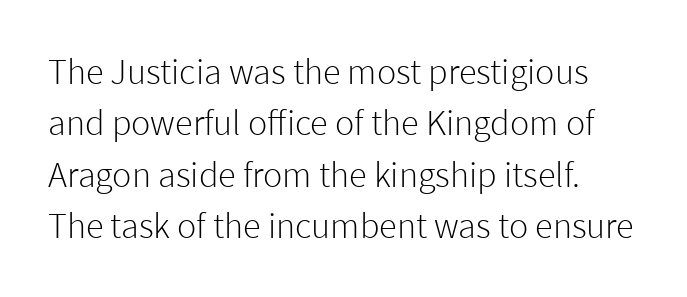
Q: Is the text bold? A: No.
Q: Is the text italic (slanted)? A: No, it is upright.
Q: Is the typeface a serif or a sans-serif typeface? A: Sans-serif.
Q: Is the text underlined? A: No.
Q: How is the paragraph aligned? A: Left-aligned.
Q: Is the spacing between letters normal or unusually wide? A: Normal.
Q: Is the spacing between lines tight, normal or loose? A: Normal.
Q: Width (condensed, normal, or wide)? A: Normal.
Q: Stroke contrast? A: Low.
Q: x-height? A: Medium.
Q: Monospaced? A: No.
